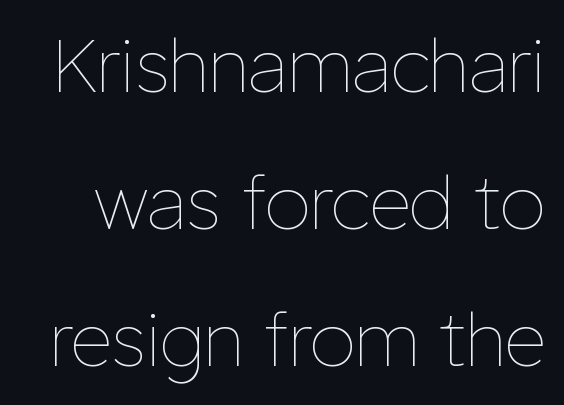
Is this a heavy cut? Hardly; it is regular or lighter. A typesetter would call this proportional, since set widths differ per character. Is the letter spacing exaggerated? No — it looks like the ordinary default. The letters stand upright; this is a roman face. This rendering features lettering with no underline.
